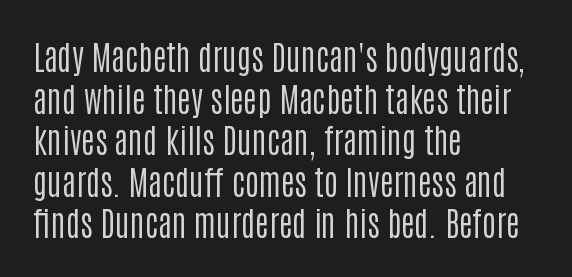
Quick note: underline off. Each stroke keeps to a modest, everyday thickness or less. There is no visible air inserted between adjacent glyphs. Notice how descenders clear the ascenders below comfortably — that's standard leading. Horizontal alignment here is leftward, the default for most running prose. Font category for this specimen: sans-serif.
